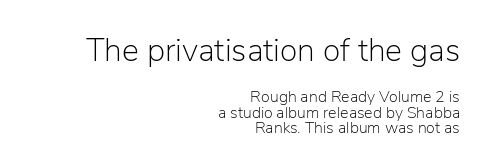
The image shows 32 px light sans-serif type, upright; set right-aligned, tight line spacing (0.98x), normal letter spacing, not underlined; the first (top) block is 2.0x larger; low stroke contrast and a medium x-height.
